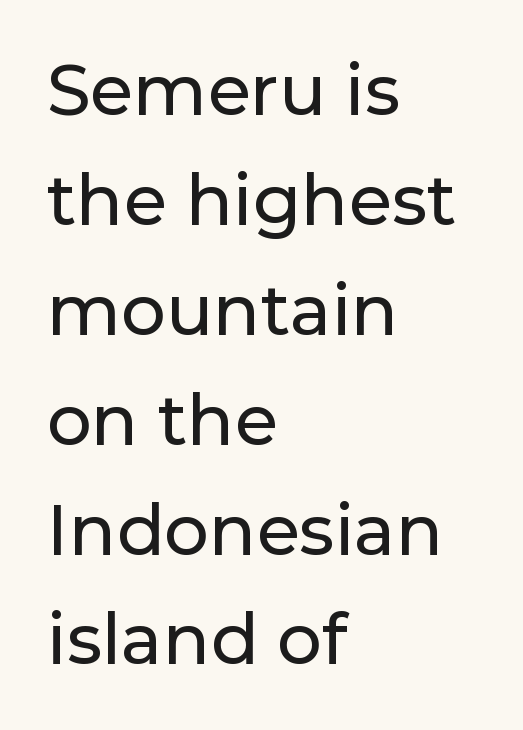
Q: Is the text italic (slanted)? A: No, it is upright.
Q: Is the typeface a serif or a sans-serif typeface? A: Sans-serif.
Q: Is the text underlined? A: No.
Q: How is the paragraph aligned? A: Left-aligned.
Q: Is the spacing between letters normal or unusually wide? A: Normal.
Q: Is the spacing between lines tight, normal or loose? A: Normal.
Q: Width (condensed, normal, or wide)? A: Normal.
Q: Stroke contrast? A: Low.
Q: x-height? A: Medium.
Q: Monospaced? A: No.
